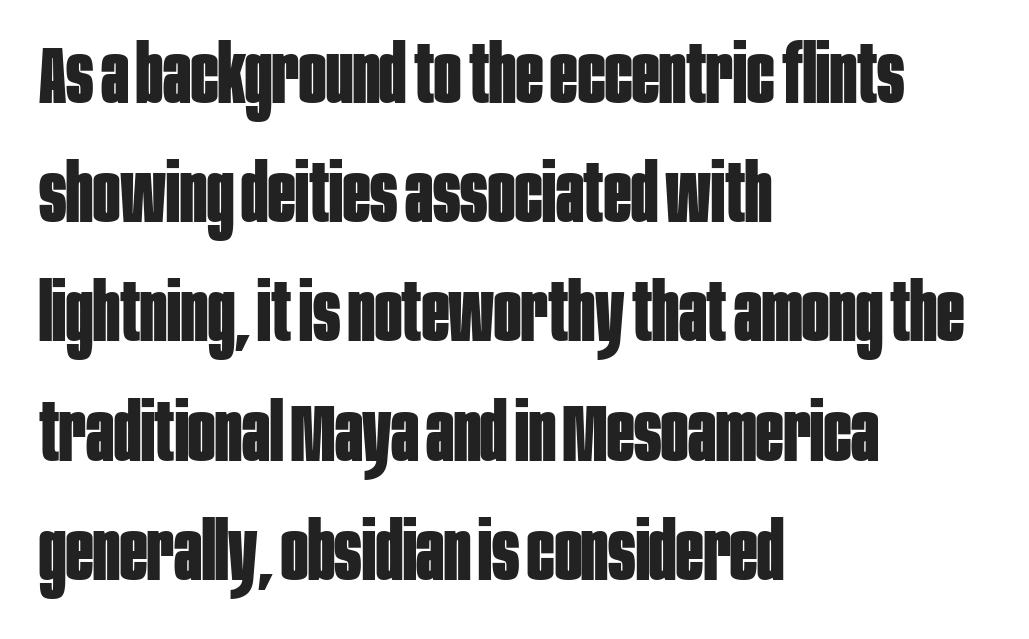
The image shows 80 px bold, condensed sans-serif type, upright; set left-aligned, normal line spacing (1.49x), normal letter spacing, not underlined; low stroke contrast and a large x-height.
